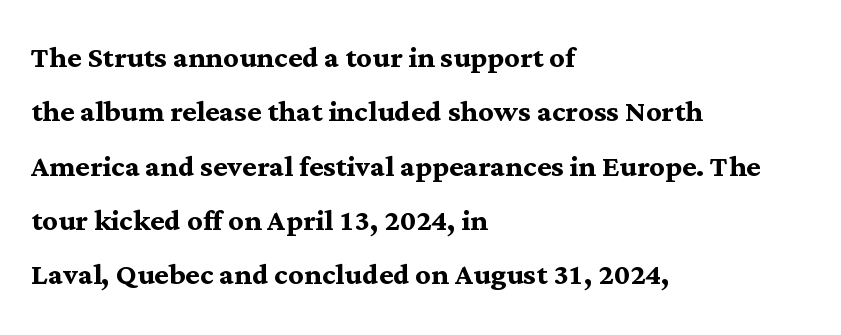
Q: Is the text bold? A: Yes.
Q: Is the text italic (slanted)? A: No, it is upright.
Q: Is the typeface a serif or a sans-serif typeface? A: Serif.
Q: Is the text underlined? A: No.
Q: How is the paragraph aligned? A: Left-aligned.
Q: Is the spacing between letters normal or unusually wide? A: Normal.
Q: Is the spacing between lines tight, normal or loose? A: Normal.
Q: Width (condensed, normal, or wide)? A: Normal.
Q: Stroke contrast? A: Medium.
Q: x-height? A: Medium.
Q: Monospaced? A: No.
